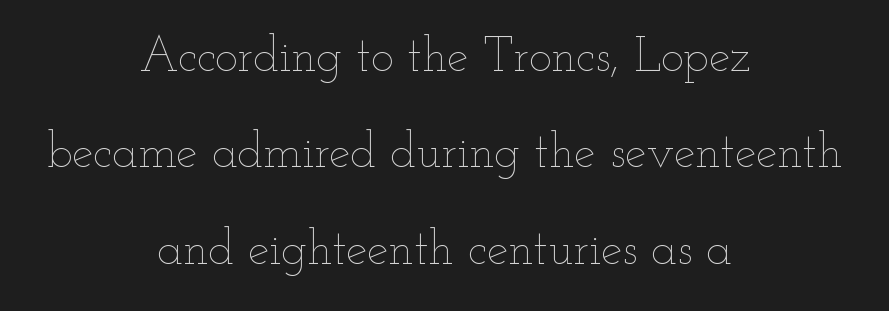
{"italic": "no", "bold": "no", "weight": "thin", "width": "wide", "stroke_contrast": "low", "x_height": "small", "monospaced": "no", "underline": "no", "align": "center", "line_spacing": "loose", "line_spacing_ratio": 2.01, "letter_spacing": "normal", "letter_spacing_em": 0.0, "glyph_px": 48}
